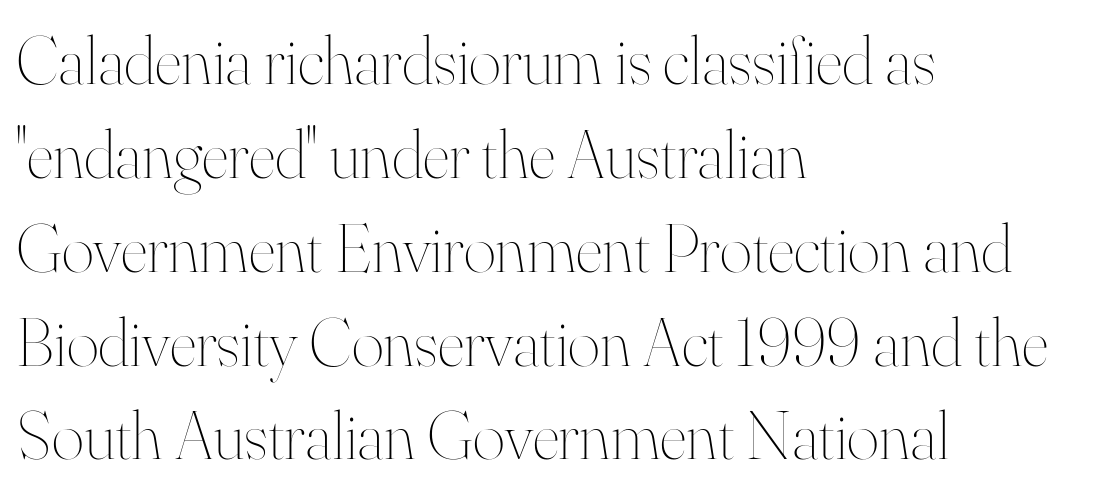
The image shows 69 px thin type, upright; set left-aligned, normal line spacing (1.36x), normal letter spacing, not underlined; high stroke contrast and a small x-height.
